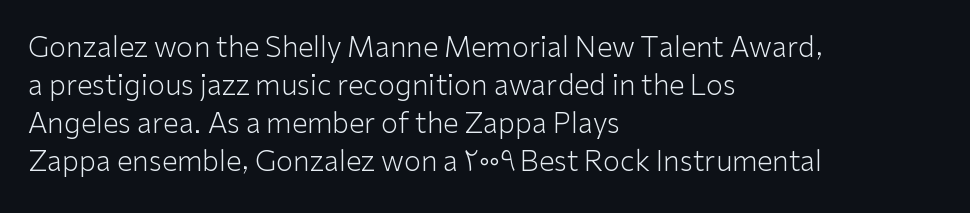
The image shows 28 px light sans-serif type, upright; set left-aligned, normal line spacing (1.36x), normal letter spacing, not underlined; low stroke contrast and a medium x-height.
